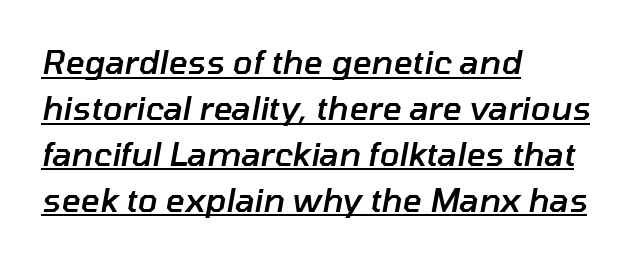
{"italic": "yes", "lean": "right", "slant_degrees": 10, "bold": "semi", "weight": "semibold", "width": "normal", "stroke_contrast": "low", "x_height": "medium", "monospaced": "no", "underline": "yes", "align": "left", "line_spacing": "normal", "line_spacing_ratio": 1.39, "letter_spacing": "normal", "letter_spacing_em": 0.0, "glyph_px": 33}
